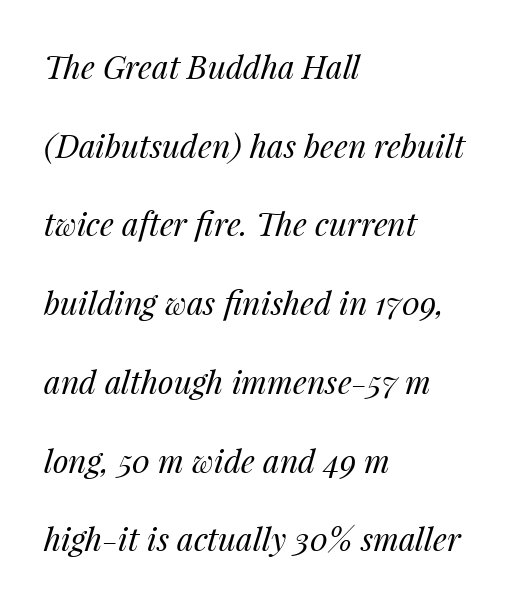
Q: Is the text bold? A: No.
Q: Is the text italic (slanted)? A: Yes, it leans right by about 14 degrees.
Q: Is the text underlined? A: No.
Q: How is the paragraph aligned? A: Left-aligned.
Q: Is the spacing between letters normal or unusually wide? A: Normal.
Q: Is the spacing between lines tight, normal or loose? A: Loose.
Q: Width (condensed, normal, or wide)? A: Normal.
Q: Stroke contrast? A: Medium.
Q: x-height? A: Medium.
Q: Monospaced? A: No.
